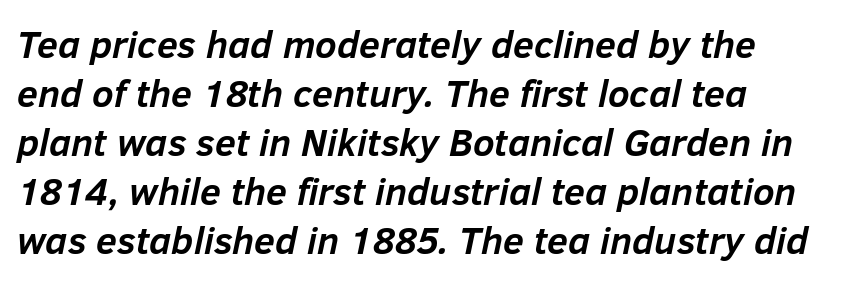
{"italic": "yes", "lean": "right", "slant_degrees": 12, "bold": "yes", "weight": "semibold", "width": "normal", "stroke_contrast": "low", "x_height": "medium", "monospaced": "no", "underline": "no", "align": "left", "line_spacing": "normal", "line_spacing_ratio": 1.29, "letter_spacing": "normal", "letter_spacing_em": 0.0, "glyph_px": 38}
